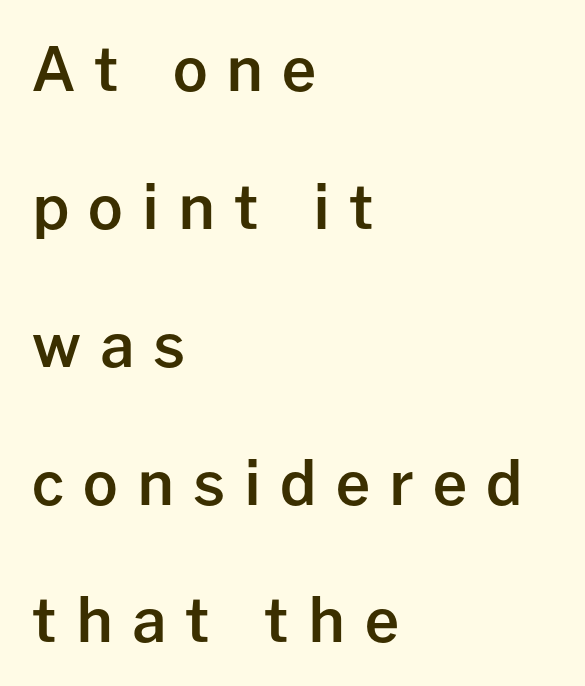
{"serif": "no", "italic": "no", "bold": "semi", "weight": "semibold", "width": "normal", "stroke_contrast": "low", "x_height": "medium", "monospaced": "no", "underline": "no", "align": "left", "line_spacing": "loose", "line_spacing_ratio": 2.26, "letter_spacing": "wide", "letter_spacing_em": 0.31, "glyph_px": 61}
